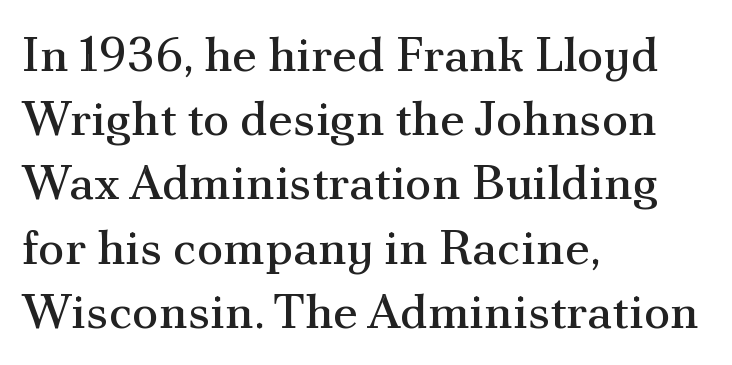
Tall strokes in this sample are plumb rather than angled. Which margin do the lines hug? The left one — the right edge is uneven. The rendering shows small feet on the letterforms — a serif design. These lines are rendered in a variable-pitch font. Beneath every word, the page is bare. This sample uses plain, unmodified letter spacing.
